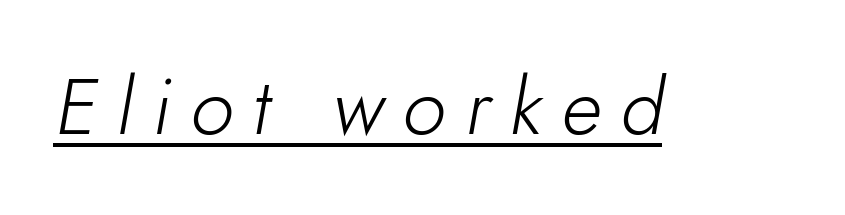
The letterforms stand isolated, each surrounded by extra space. It's the slanting kind of type. The typesetter has applied underlining to the passage shown. The letters advance in unequal steps, a hallmark of proportional type.
